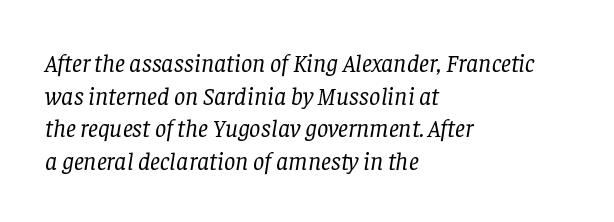
{"italic": "yes", "lean": "right", "slant_degrees": 8, "bold": "no", "underline": "no", "align": "left", "line_spacing": "normal", "line_spacing_ratio": 1.31, "letter_spacing": "normal", "letter_spacing_em": 0.0, "glyph_px": 25}
